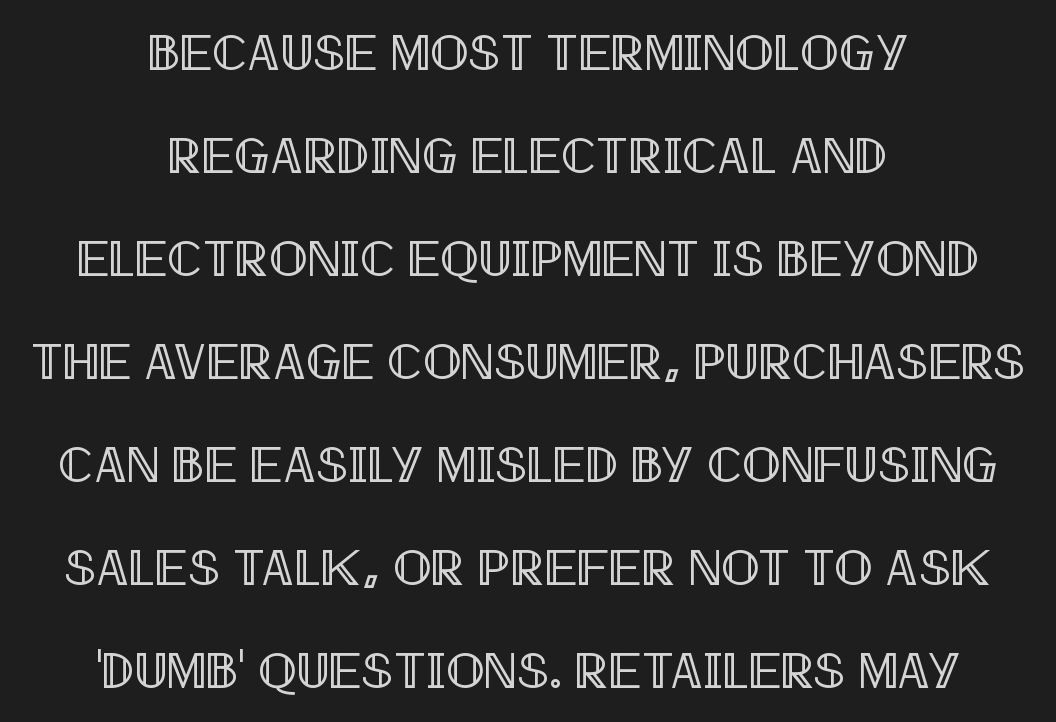
Q: Is the text italic (slanted)? A: No, it is upright.
Q: Is the text underlined? A: No.
Q: How is the paragraph aligned? A: Centered.
Q: Is the spacing between letters normal or unusually wide? A: Normal.
Q: Is the spacing between lines tight, normal or loose? A: Loose.
Q: Width (condensed, normal, or wide)? A: Condensed.
Q: x-height? A: Large.
Q: Monospaced? A: No.
